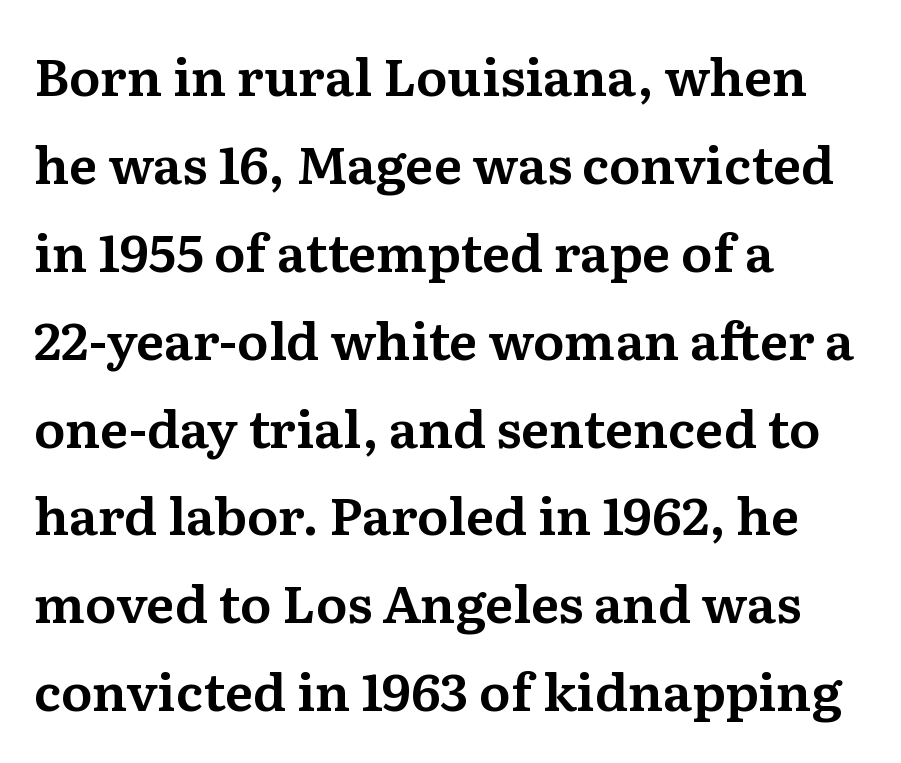
Q: Is the text italic (slanted)? A: No, it is upright.
Q: Is the typeface a serif or a sans-serif typeface? A: Serif.
Q: Is the text underlined? A: No.
Q: How is the paragraph aligned? A: Left-aligned.
Q: Is the spacing between letters normal or unusually wide? A: Normal.
Q: Is the spacing between lines tight, normal or loose? A: Normal.
Q: Width (condensed, normal, or wide)? A: Normal.
Q: Stroke contrast? A: Medium.
Q: x-height? A: Medium.
Q: Monospaced? A: No.
